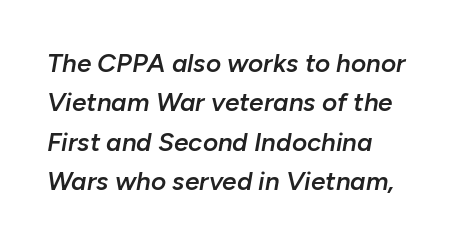
The image shows 26 px text type, italic (leaning right); set left-aligned, normal line spacing (1.51x), normal letter spacing, not underlined.
